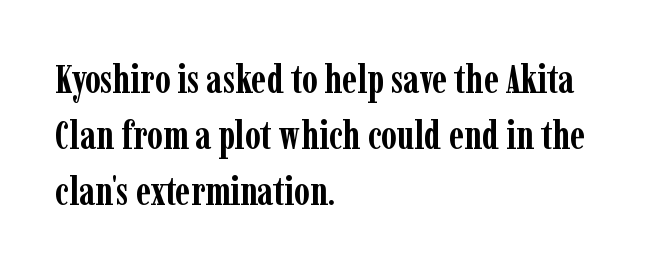
{"serif": "yes", "italic": "no", "bold": "yes", "weight": "semibold", "width": "condensed", "stroke_contrast": "low", "x_height": "medium", "monospaced": "no", "underline": "no", "align": "left", "line_spacing": "normal", "line_spacing_ratio": 1.4, "letter_spacing": "normal", "letter_spacing_em": 0.0, "glyph_px": 40}
